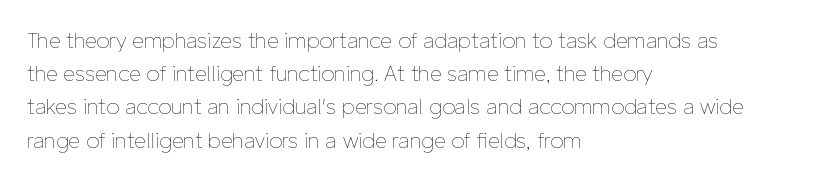
{"italic": "no", "bold": "no", "underline": "no", "align": "left", "line_spacing": "normal", "line_spacing_ratio": 1.58, "letter_spacing": "normal", "letter_spacing_em": 0.0, "glyph_px": 21}
